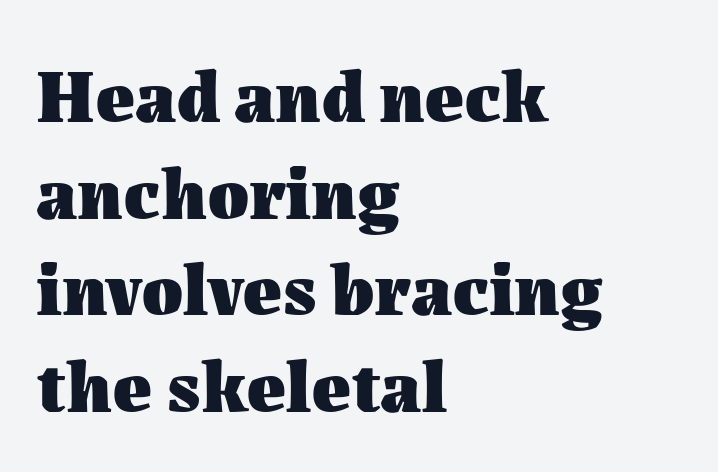
Words float on clear page, feet unadorned. Unlike italic type, these characters show no tilt at all. Horizontal alignment here is leftward, the default for most running prose. The rendering keeps characters at their native spacing. Is this a fixed-width face? No — the glyphs have proportional, varying widths. The font is running at its bold setting.
